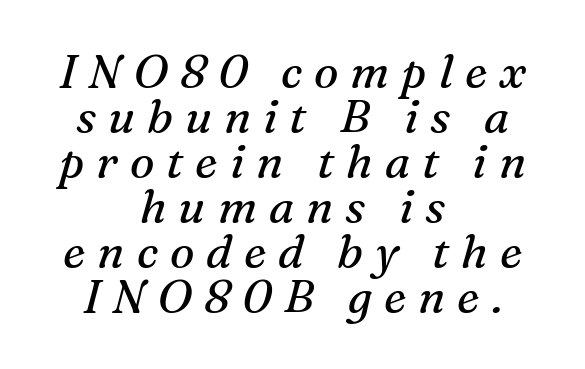
The image shows 46 px regular-weight serif type, italic (leaning right); set centered, tight line spacing (0.98x), unusually wide letter spacing (+0.26 em), not underlined; medium stroke contrast and a medium x-height.
